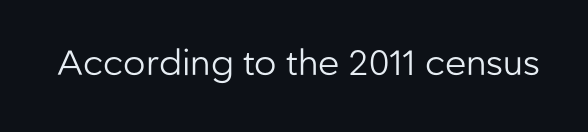
Q: Is the text bold? A: No.
Q: Is the text italic (slanted)? A: No, it is upright.
Q: Is the typeface a serif or a sans-serif typeface? A: Sans-serif.
Q: Is the text underlined? A: No.
Q: Is the spacing between letters normal or unusually wide? A: Normal.
Q: Width (condensed, normal, or wide)? A: Normal.
Q: Stroke contrast? A: Low.
Q: x-height? A: Medium.
Q: Monospaced? A: No.
